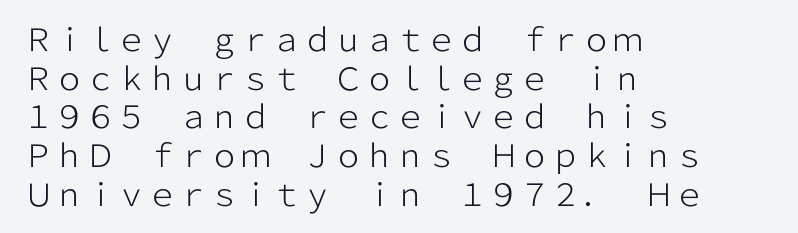
Q: Is the text bold? A: No.
Q: Is the text italic (slanted)? A: No, it is upright.
Q: Is the typeface a serif or a sans-serif typeface? A: Sans-serif.
Q: Is the text underlined? A: No.
Q: How is the paragraph aligned? A: Left-aligned.
Q: Is the spacing between letters normal or unusually wide? A: Normal.
Q: Is the spacing between lines tight, normal or loose? A: Normal.
Q: Width (condensed, normal, or wide)? A: Normal.
Q: Stroke contrast? A: Low.
Q: x-height? A: Medium.
Q: Monospaced? A: No.
